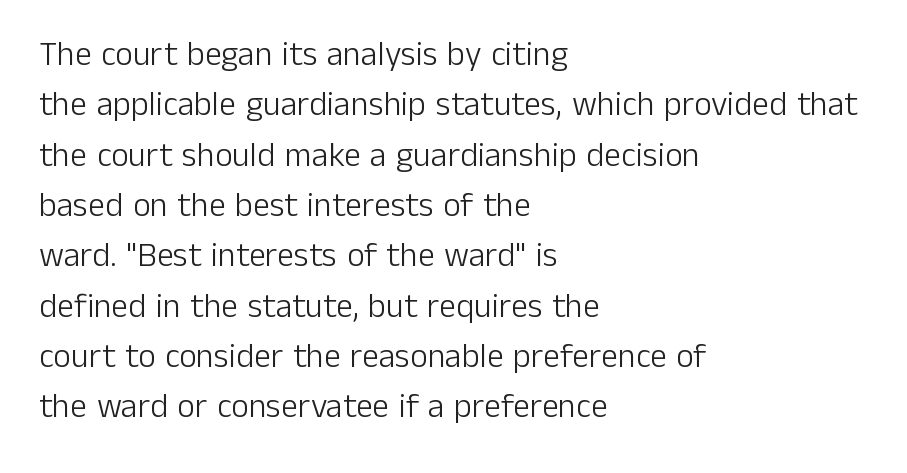
Q: Is the text bold? A: No.
Q: Is the text italic (slanted)? A: No, it is upright.
Q: Is the typeface a serif or a sans-serif typeface? A: Sans-serif.
Q: Is the text underlined? A: No.
Q: How is the paragraph aligned? A: Left-aligned.
Q: Is the spacing between letters normal or unusually wide? A: Normal.
Q: Is the spacing between lines tight, normal or loose? A: Normal.
Q: Width (condensed, normal, or wide)? A: Normal.
Q: Stroke contrast? A: Low.
Q: x-height? A: Medium.
Q: Monospaced? A: No.
